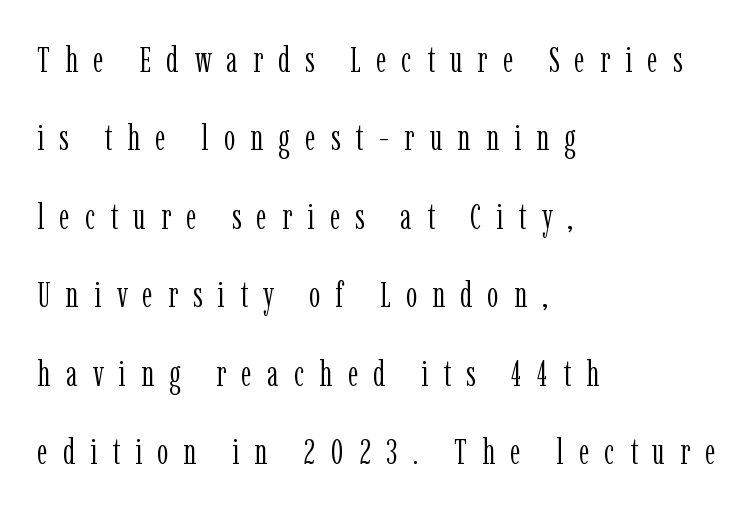
{"serif": "yes", "italic": "no", "bold": "no", "weight": "light", "width": "condensed", "stroke_contrast": "low", "x_height": "medium", "monospaced": "no", "underline": "no", "align": "left", "line_spacing": "loose", "line_spacing_ratio": 2.18, "letter_spacing": "wide", "letter_spacing_em": 0.42, "glyph_px": 36}
